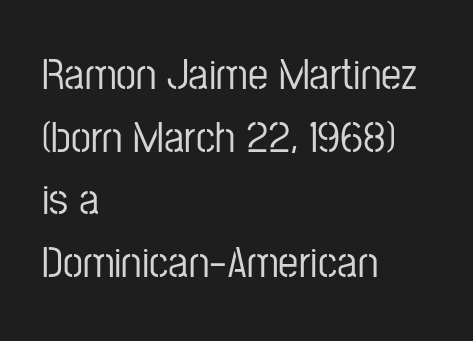
The image shows 45 px condensed sans-serif type, upright; set left-aligned, normal line spacing (1.39x), normal letter spacing, not underlined; low stroke contrast and a medium x-height.
